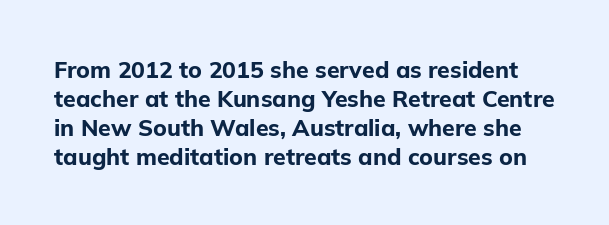
The image shows 23 px bold type, upright; set normal line spacing (1.26x), normal letter spacing, not underlined.
